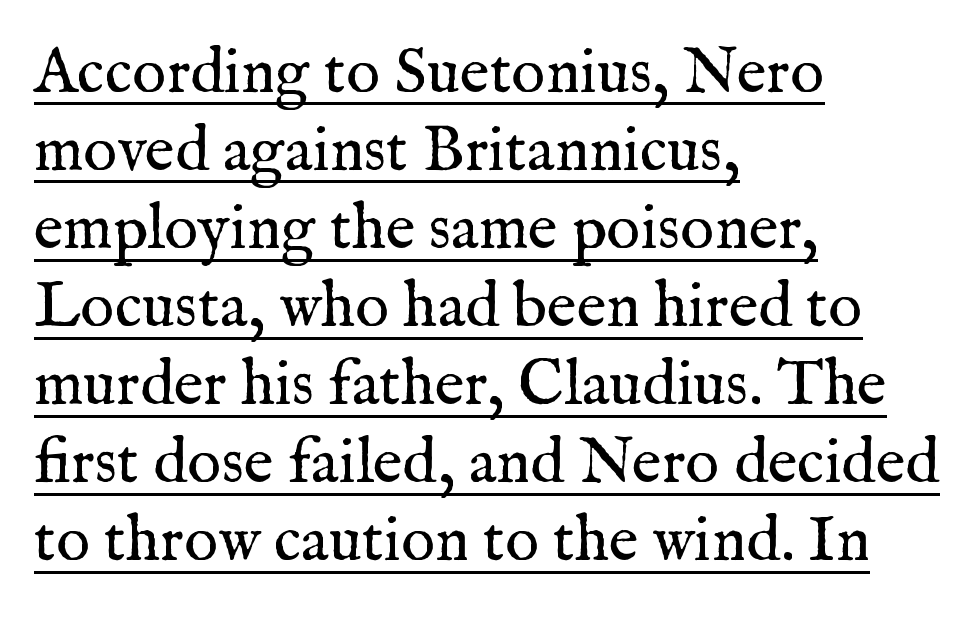
Q: Is the text bold? A: No.
Q: Is the text italic (slanted)? A: No, it is upright.
Q: Is the typeface a serif or a sans-serif typeface? A: Serif.
Q: Is the text underlined? A: Yes.
Q: How is the paragraph aligned? A: Left-aligned.
Q: Is the spacing between letters normal or unusually wide? A: Normal.
Q: Width (condensed, normal, or wide)? A: Normal.
Q: Stroke contrast? A: Medium.
Q: x-height? A: Medium.
Q: Monospaced? A: No.
